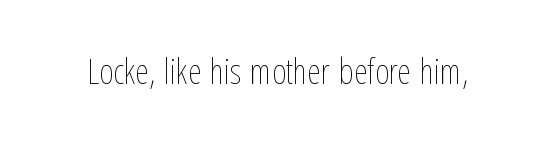
Q: Is the text bold? A: No.
Q: Is the text italic (slanted)? A: No, it is upright.
Q: Is the text underlined? A: No.
Q: Is the spacing between letters normal or unusually wide? A: Normal.
Q: Width (condensed, normal, or wide)? A: Condensed.
Q: Stroke contrast? A: Low.
Q: x-height? A: Medium.
Q: Monospaced? A: No.
